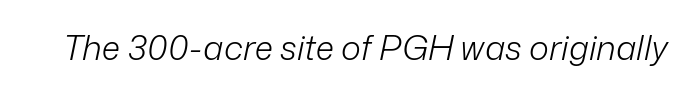
{"italic": "yes", "lean": "right", "slant_degrees": 12, "bold": "no", "weight": "light", "width": "normal", "stroke_contrast": "low", "x_height": "medium", "monospaced": "no", "underline": "no", "letter_spacing": "normal", "letter_spacing_em": 0.0, "glyph_px": 34}
